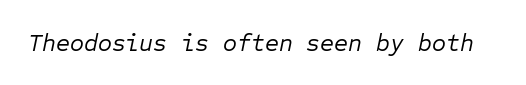
No extra tracking has been applied to these lines. Stems and bowls with no extra thickness — not bold. The whole block is typeset with a tilt. Beneath every word, the page is bare.
